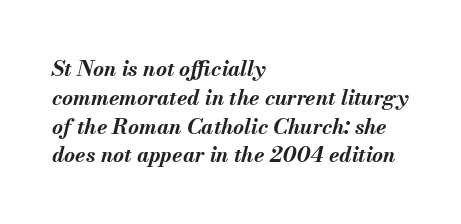
{"italic": "yes", "lean": "right", "slant_degrees": 13, "bold": "yes", "underline": "no", "align": "left", "line_spacing": "normal", "line_spacing_ratio": 1.37, "letter_spacing": "normal", "letter_spacing_em": 0.0, "glyph_px": 21}
